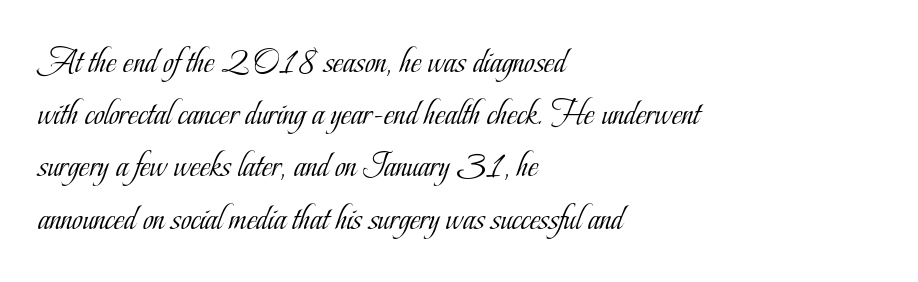
{"serif": "yes", "bold": "no", "weight": "light", "width": "condensed", "stroke_contrast": "low", "x_height": "small", "monospaced": "no", "underline": "no", "align": "left", "line_spacing": "normal", "line_spacing_ratio": 1.45, "letter_spacing": "normal", "letter_spacing_em": 0.0, "glyph_px": 36}
